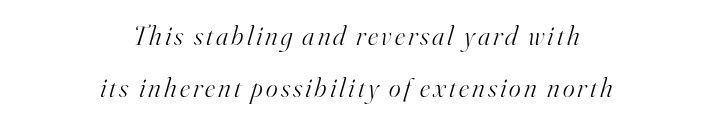
The image shows 28 px light serif type, italic (leaning right); set centered, line spacing 1.86x, not underlined; high stroke contrast and a small x-height.
